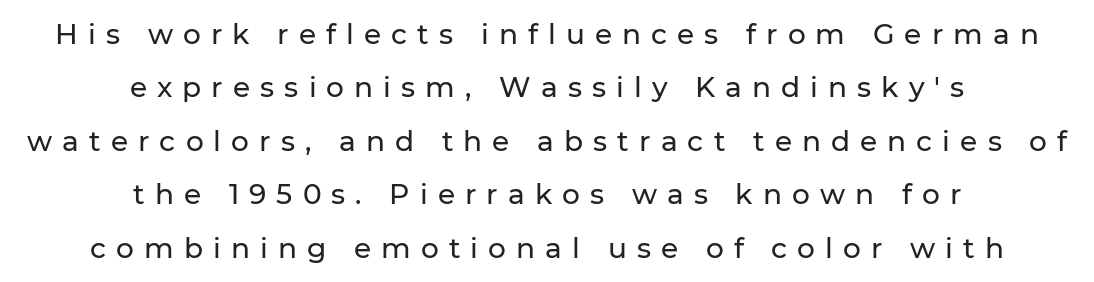
{"serif": "no", "italic": "no", "width": "normal", "stroke_contrast": "low", "x_height": "medium", "monospaced": "no", "underline": "no", "align": "center", "line_spacing": "loose", "line_spacing_ratio": 1.91, "letter_spacing": "wide", "letter_spacing_em": 0.36, "glyph_px": 28}
